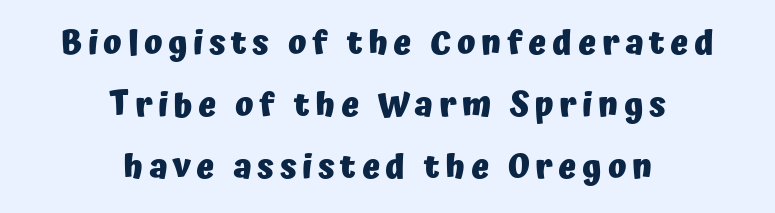
Q: Is the text bold? A: Yes.
Q: Is the text italic (slanted)? A: No, it is upright.
Q: Is the typeface a serif or a sans-serif typeface? A: Sans-serif.
Q: Is the text underlined? A: No.
Q: How is the paragraph aligned? A: Centered.
Q: Width (condensed, normal, or wide)? A: Normal.
Q: Stroke contrast? A: Low.
Q: x-height? A: Medium.
Q: Monospaced? A: No.
